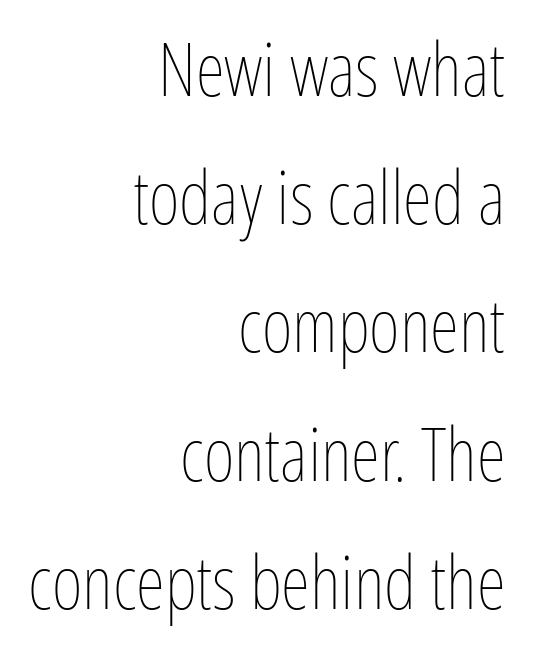
{"italic": "no", "bold": "no", "weight": "thin", "width": "condensed", "stroke_contrast": "low", "x_height": "medium", "monospaced": "no", "underline": "no", "align": "right", "line_spacing_ratio": 1.71, "letter_spacing": "normal", "letter_spacing_em": 0.0, "glyph_px": 75}
